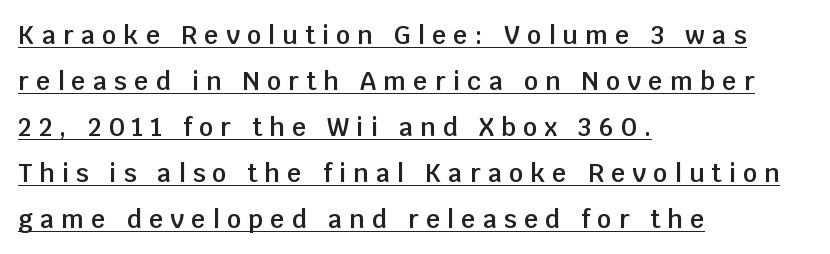
Q: Is the text bold? A: Semi-bold.
Q: Is the text italic (slanted)? A: No, it is upright.
Q: Is the text underlined? A: Yes.
Q: How is the paragraph aligned? A: Left-aligned.
Q: Is the spacing between letters normal or unusually wide? A: Unusually wide.
